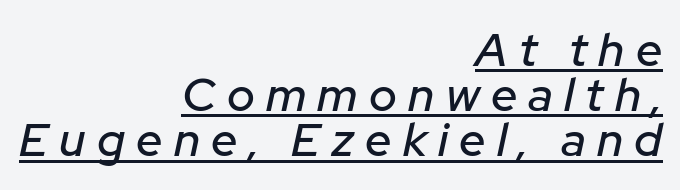
The image shows 47 px text type, italic (leaning right); set right-aligned, tight line spacing (0.96x), unusually wide letter spacing (+0.24 em), underlined; low stroke contrast and a medium x-height.
